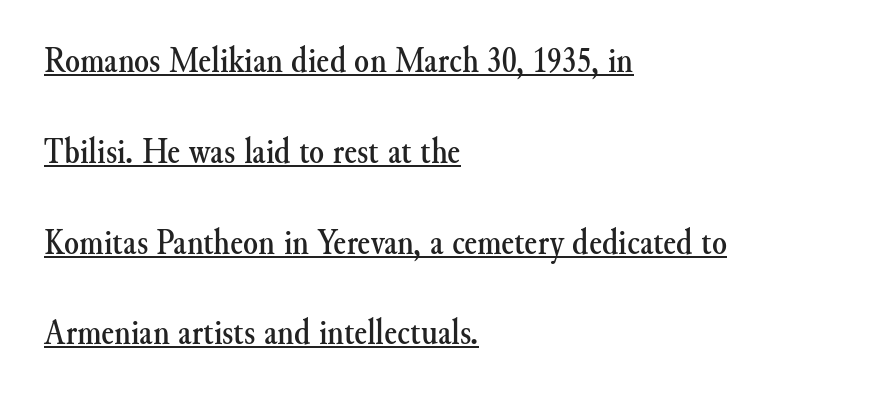
The image shows 38 px serif type, upright; set left-aligned, loose line spacing (2.39x), normal letter spacing, underlined; medium stroke contrast and a small x-height.
